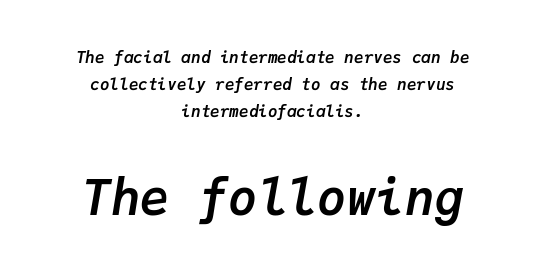
Q: Is the text bold? A: Yes.
Q: Is the text italic (slanted)? A: Yes, it leans right by about 9 degrees.
Q: Is the text underlined? A: No.
Q: How is the paragraph aligned? A: Centered.
Q: Is the spacing between letters normal or unusually wide? A: Normal.
Q: Is the spacing between lines tight, normal or loose? A: Normal.
Q: Which block of text is set in a larger size, the first (top) or the second (bottom)? A: The second (bottom) one.
Q: Width (condensed, normal, or wide)? A: Normal.
Q: Stroke contrast? A: Low.
Q: x-height? A: Medium.
Q: Monospaced? A: Yes.
